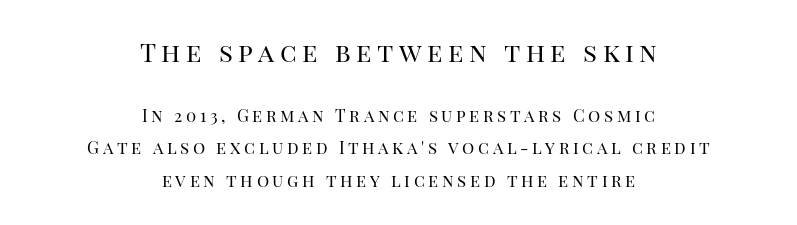
{"italic": "no", "bold": "no", "underline": "no", "align": "center", "line_spacing": "loose", "line_spacing_ratio": 1.9, "letter_spacing": "wide", "letter_spacing_em": 0.21, "larger_block": "first", "size_ratio": 1.53, "glyph_px": 26}
